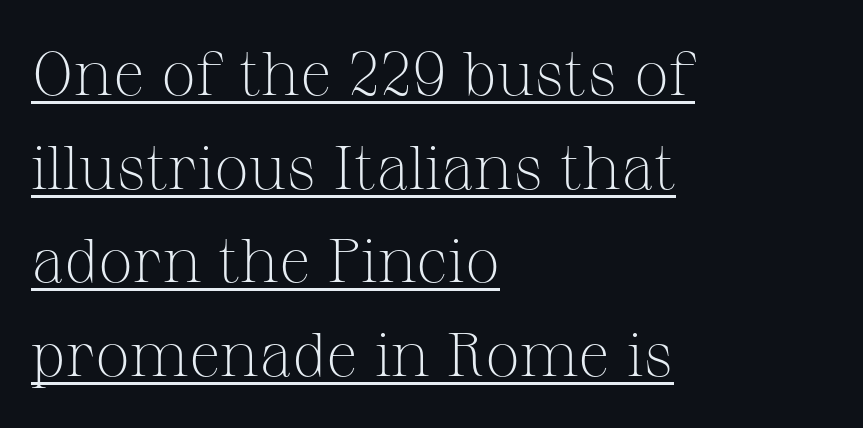
{"serif": "yes", "italic": "no", "bold": "no", "weight": "light", "width": "normal", "stroke_contrast": "medium", "x_height": "medium", "monospaced": "no", "underline": "yes", "align": "left", "line_spacing": "normal", "line_spacing_ratio": 1.51, "letter_spacing": "normal", "letter_spacing_em": 0.0, "glyph_px": 62}
